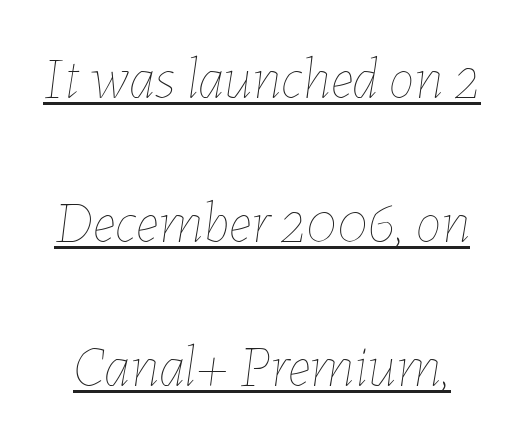
The image shows 58 px thin type, italic (leaning right); set loose line spacing (2.48x), normal letter spacing, underlined; low stroke contrast and a medium x-height.
